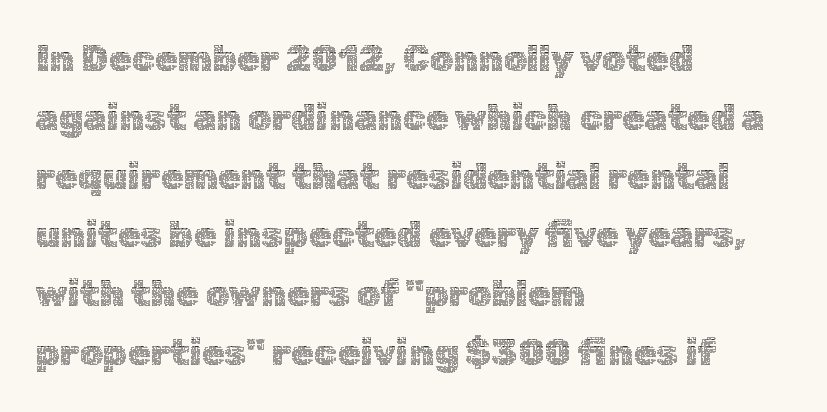
Spacing verdict: proportional, widths tailored to each character. Is the letter spacing exaggerated? No — it looks like the ordinary default. The rendering uses a moderate line-height, typical for paragraphs. The letters look calm and open, with moderate or lighter stems. Ordinary non-slanted type is in use.
